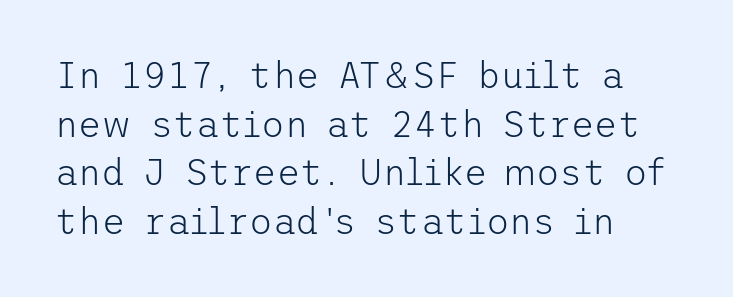
Quick note: not italic, upright. Caption: standard tracking, unaltered. Grotesque or geometric, the face here clearly has no serifs. Words float on clear page, feet unadorned.
